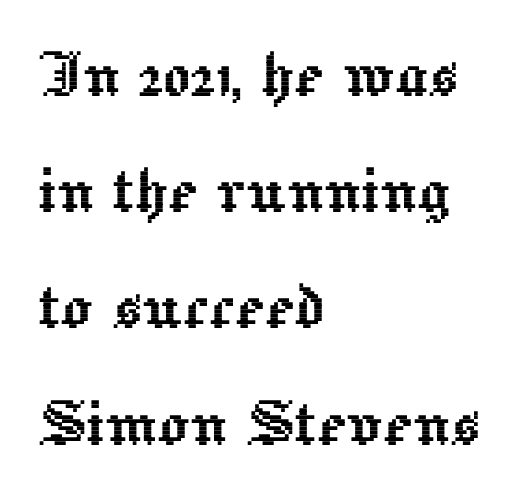
The image shows 78 px text type, upright; set left-aligned, normal line spacing (1.49x), normal letter spacing, not underlined; a medium x-height.
